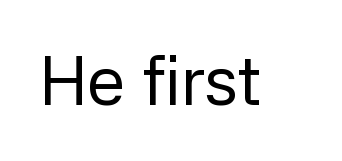
The image shows 69 px regular-weight sans-serif type, upright; set normal letter spacing, not underlined; low stroke contrast and a medium x-height.
